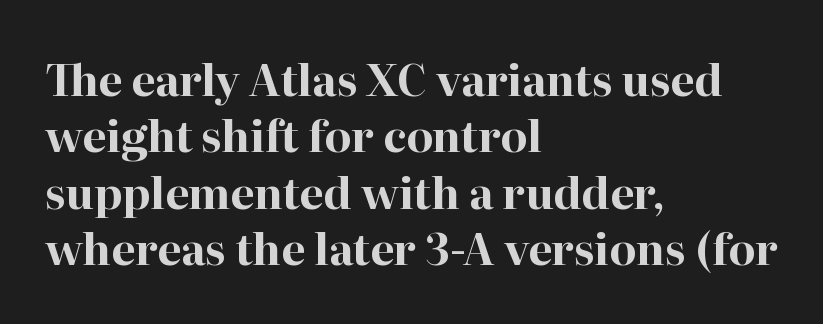
Q: Is the text bold? A: Yes.
Q: Is the text italic (slanted)? A: No, it is upright.
Q: Is the typeface a serif or a sans-serif typeface? A: Serif.
Q: Is the text underlined? A: No.
Q: How is the paragraph aligned? A: Left-aligned.
Q: Is the spacing between letters normal or unusually wide? A: Normal.
Q: Is the spacing between lines tight, normal or loose? A: Normal.
Q: Width (condensed, normal, or wide)? A: Normal.
Q: Stroke contrast? A: High.
Q: x-height? A: Medium.
Q: Monospaced? A: No.
